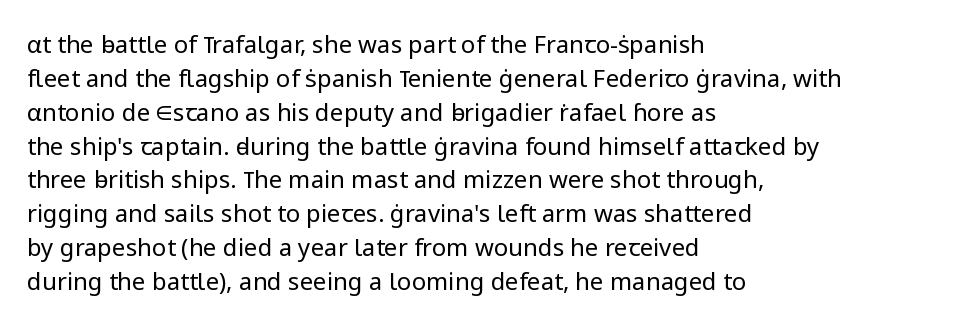
The image shows 24 px text type, upright; set left-aligned, normal line spacing (1.41x), normal letter spacing, not underlined.
